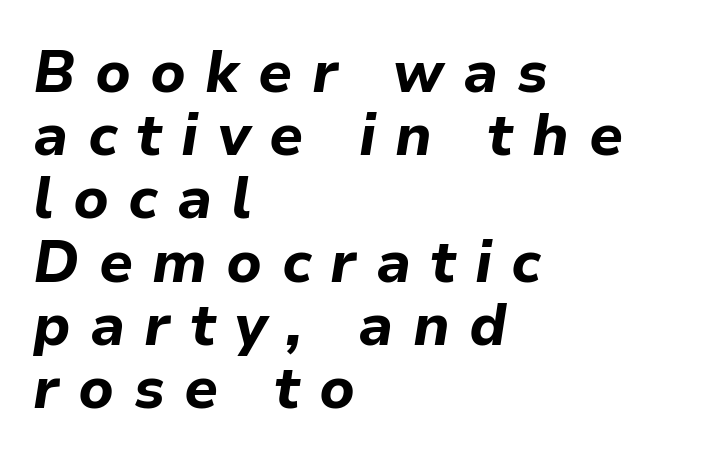
The block of text is dense from top to bottom, with scant space between rows. Loose tracking; the words dissolve into strings of separated letters. The glyphs have the mass of a bold cut. You could not count columns in this text — the font is proportionally spaced. Any mark beneath the type? The region is blank.
